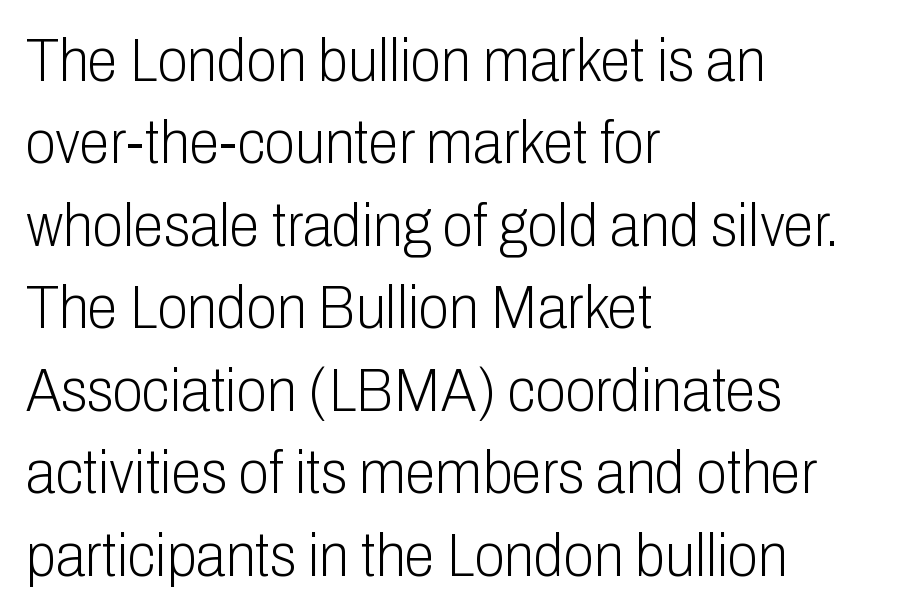
Q: Is the text bold? A: No.
Q: Is the text italic (slanted)? A: No, it is upright.
Q: Is the typeface a serif or a sans-serif typeface? A: Sans-serif.
Q: Is the text underlined? A: No.
Q: How is the paragraph aligned? A: Left-aligned.
Q: Is the spacing between letters normal or unusually wide? A: Normal.
Q: Is the spacing between lines tight, normal or loose? A: Normal.
Q: Width (condensed, normal, or wide)? A: Condensed.
Q: Stroke contrast? A: Low.
Q: x-height? A: Medium.
Q: Monospaced? A: No.
